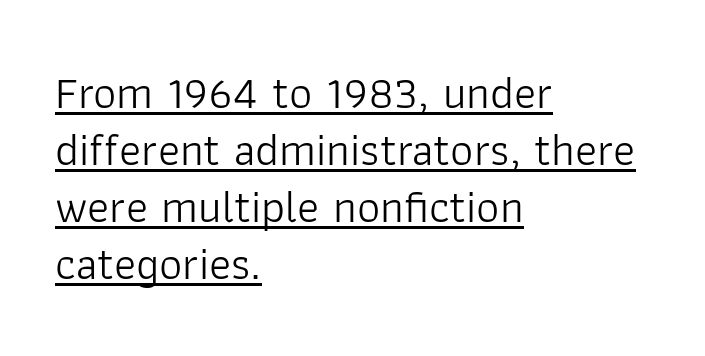
The image shows 46 px light sans-serif type, upright; set left-aligned, line spacing 1.24x, normal letter spacing, underlined; low stroke contrast and a medium x-height.
